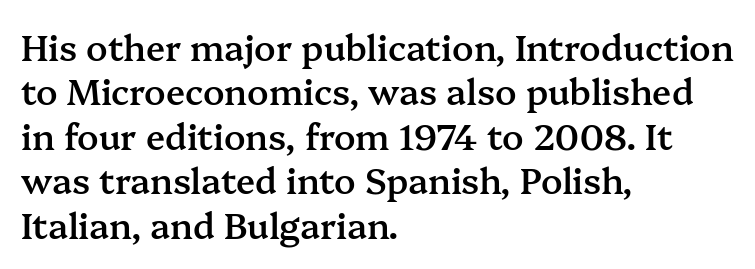
The specimen reads as upright at a glance. The foot of each line stays bare and open. Vertically, the passage feels balanced, rows spaced as you'd expect. The lines in this sample share a left origin and differ only in where they stop.
